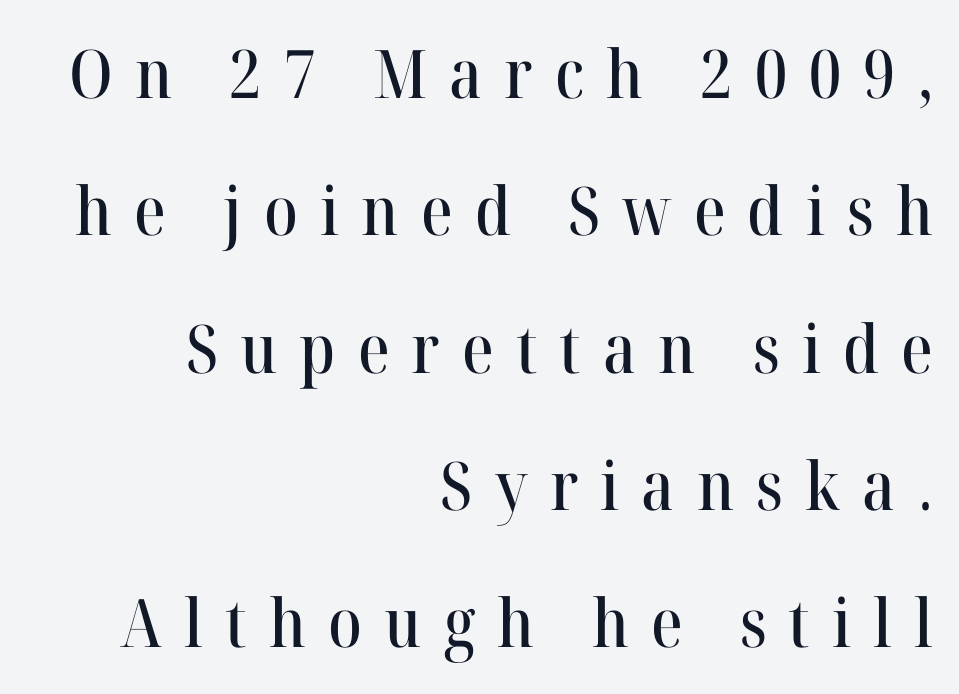
{"serif": "yes", "italic": "no", "width": "normal", "stroke_contrast": "high", "x_height": "medium", "monospaced": "no", "underline": "no", "align": "right", "line_spacing": "loose", "line_spacing_ratio": 2.05, "letter_spacing": "wide", "letter_spacing_em": 0.33, "glyph_px": 67}
